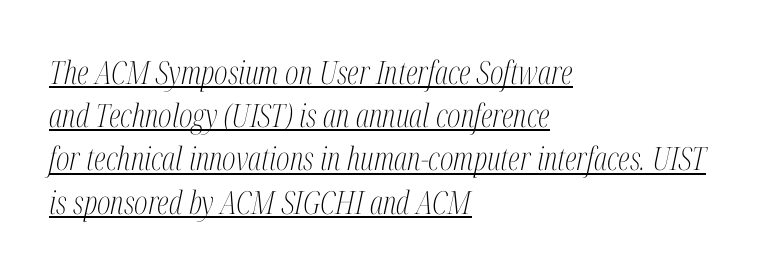
The image shows 32 px light, condensed serif type, italic (leaning right); set left-aligned, normal line spacing (1.35x), normal letter spacing, underlined; medium stroke contrast and a medium x-height.
